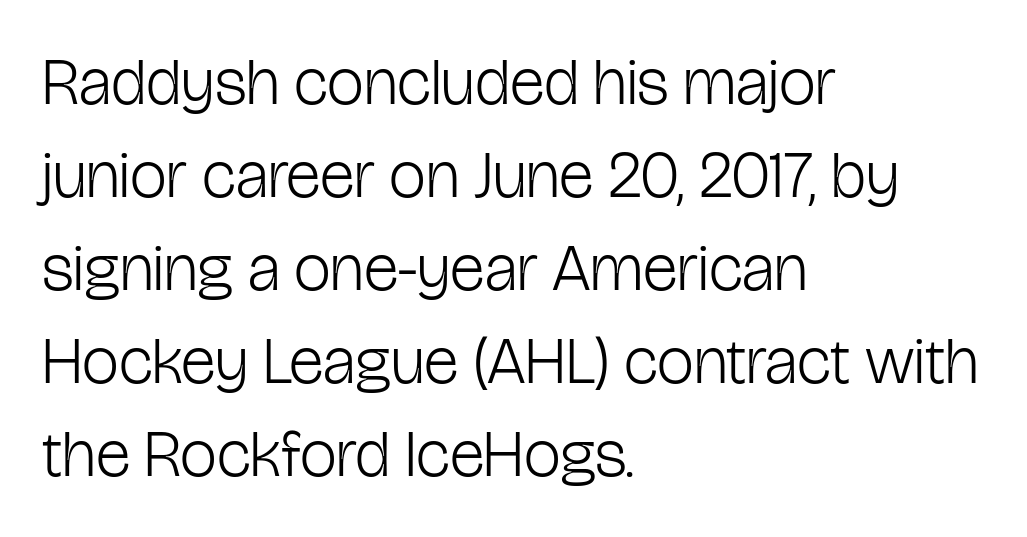
{"serif": "no", "italic": "no", "bold": "no", "weight": "light", "width": "condensed", "stroke_contrast": "low", "x_height": "medium", "monospaced": "no", "underline": "no", "align": "left", "line_spacing": "normal", "line_spacing_ratio": 1.41, "letter_spacing": "normal", "letter_spacing_em": 0.0, "glyph_px": 66}
